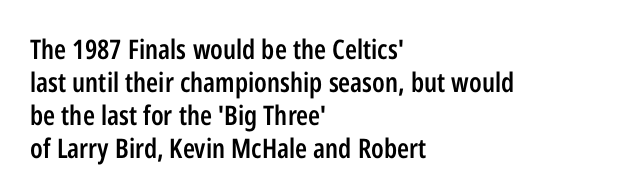
The image shows 27 px text type, upright; set left-aligned, line spacing 1.22x, normal letter spacing, not underlined.
